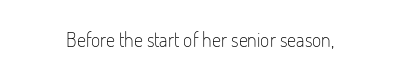
Posture: upright roman. Short note: letters normally spaced. The weight would be labelled regular, book, light, or lighter still. Lines of text with bare space underneath.
